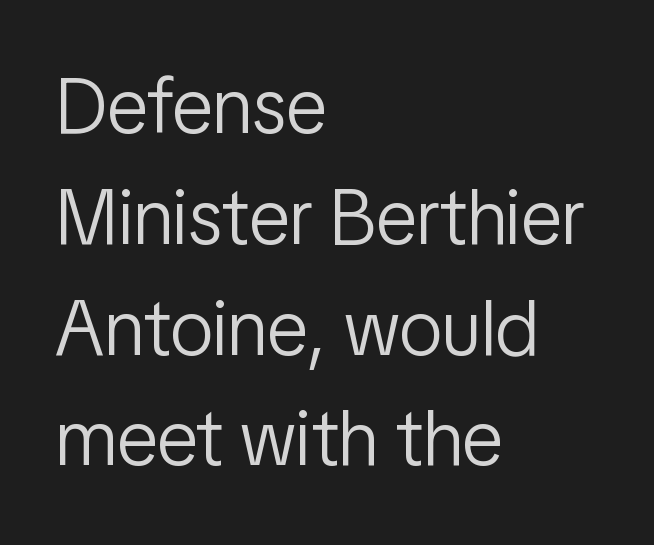
What's the leading like? Ordinary, nothing unusual. Ink coverage per letter is moderate at most. The ragged edge is on the right, which tells us the setting is flush left. Note the varied advance widths — an 'i' is clearly narrower than an 'm'. Style check: upright.
